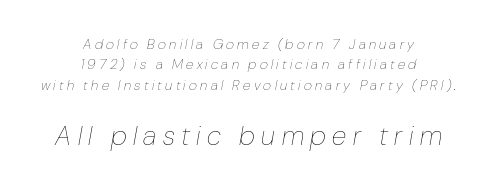
{"italic": "yes", "lean": "right", "slant_degrees": 10, "bold": "no", "underline": "no", "align": "center", "line_spacing": "normal", "line_spacing_ratio": 1.46, "letter_spacing": "wide", "letter_spacing_em": 0.24, "larger_block": "second", "size_ratio": 1.93, "glyph_px": 27}
